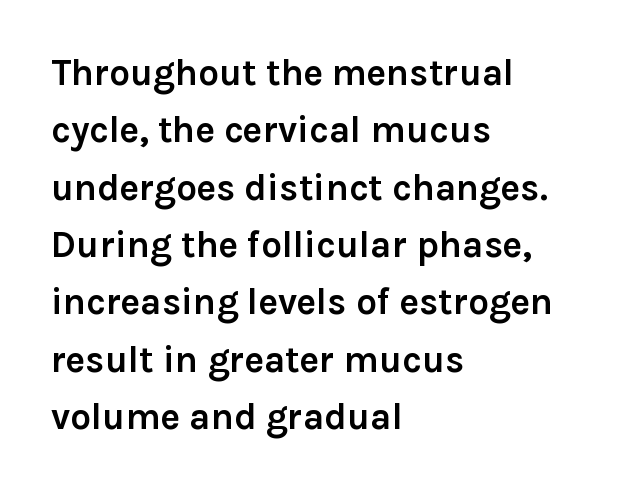
The image shows 37 px semibold sans-serif type, upright; set left-aligned, normal line spacing (1.55x), normal letter spacing, not underlined; a medium x-height.
